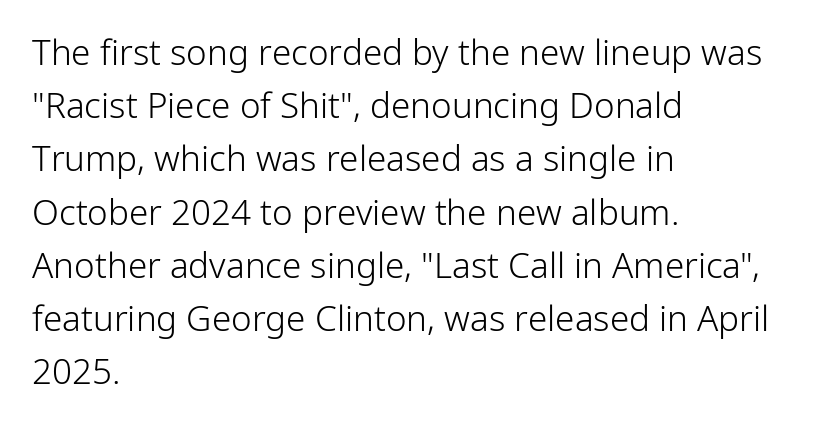
Q: Is the text bold? A: No.
Q: Is the text italic (slanted)? A: No, it is upright.
Q: Is the typeface a serif or a sans-serif typeface? A: Sans-serif.
Q: Is the text underlined? A: No.
Q: How is the paragraph aligned? A: Left-aligned.
Q: Is the spacing between letters normal or unusually wide? A: Normal.
Q: Is the spacing between lines tight, normal or loose? A: Normal.
Q: Width (condensed, normal, or wide)? A: Normal.
Q: Stroke contrast? A: Low.
Q: x-height? A: Medium.
Q: Monospaced? A: No.
